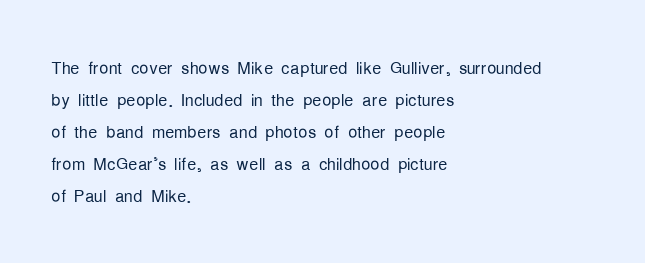
{"italic": "no", "bold": "no", "underline": "no", "align": "left", "line_spacing": "normal", "line_spacing_ratio": 1.39, "letter_spacing": "normal", "letter_spacing_em": 0.0, "glyph_px": 23}
